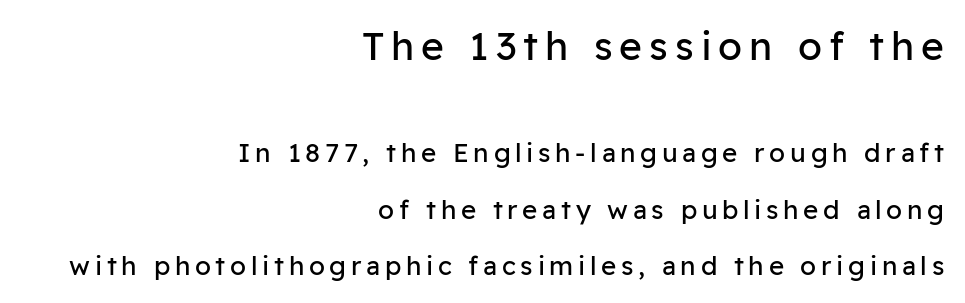
Q: Is the text bold? A: No.
Q: Is the text italic (slanted)? A: No, it is upright.
Q: Is the typeface a serif or a sans-serif typeface? A: Sans-serif.
Q: Is the text underlined? A: No.
Q: How is the paragraph aligned? A: Right-aligned.
Q: Is the spacing between lines tight, normal or loose? A: Loose.
Q: Which block of text is set in a larger size, the first (top) or the second (bottom)? A: The first (top) one.
Q: Width (condensed, normal, or wide)? A: Normal.
Q: Stroke contrast? A: Low.
Q: x-height? A: Medium.
Q: Monospaced? A: No.
